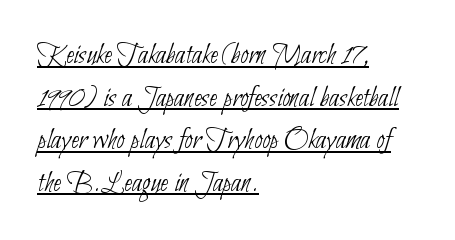
The rendering uses the underline text-decoration. Varying glyph widths throughout — classic text-font behaviour. The space between consecutive lines is moderate. Unlike a traditional serif, this face leaves its strokes unadorned. What stands out about the letter spacing? Nothing — it is the standard amount.
